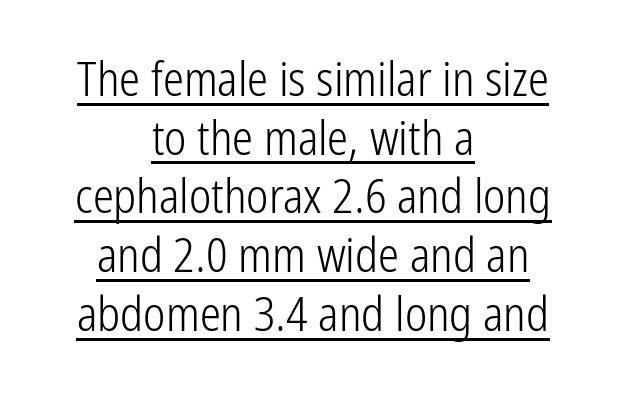
The image shows 47 px light, condensed sans-serif type, upright; set centered, normal line spacing (1.25x), normal letter spacing, underlined; low stroke contrast and a medium x-height.
